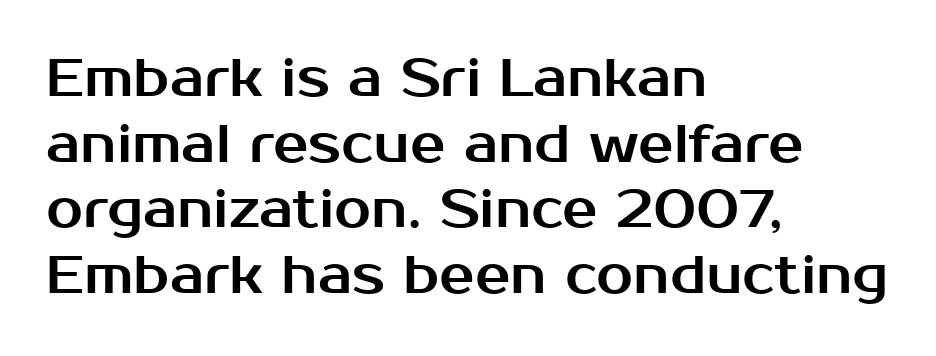
The image shows 53 px sans-serif type, upright; set left-aligned, line spacing 1.24x, normal letter spacing, not underlined; medium stroke contrast and a medium x-height.
